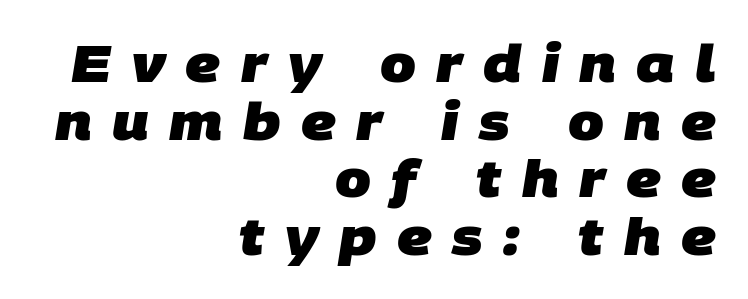
Here the glyphs are tracked loosely, breaking word shapes into spaced letters. The foot of each line stays bare and open. Is the block centered? No — it sits flush against the right margin. Each letter keeps its own natural width here, so spacing adapts to shape. The sample has been set heavy, in full bold.
